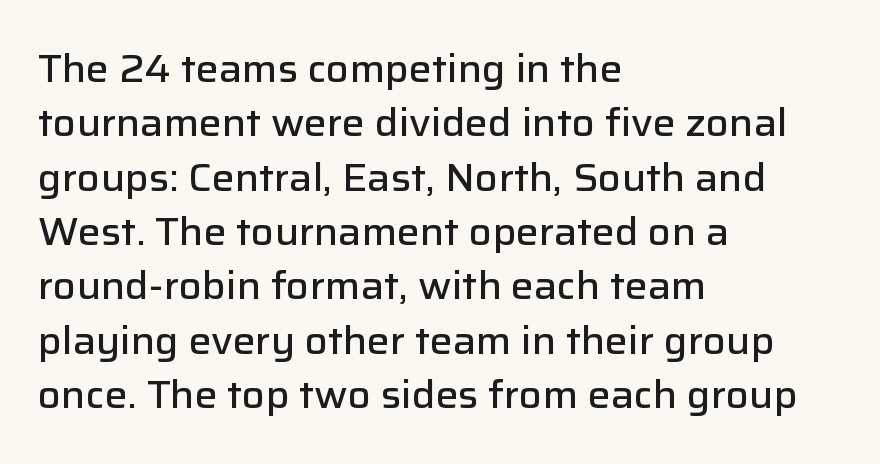
The image shows 38 px semibold sans-serif type, upright; set left-aligned, normal line spacing (1.43x), normal letter spacing, not underlined; low stroke contrast and a medium x-height.
